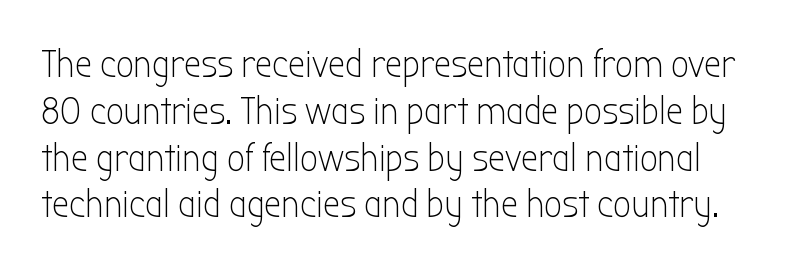
Are there feet on the stems? There aren't — it's a sans. Tracking value appears to be zero — textbook default spacing. Tall strokes in this sample are plumb rather than angled. The strokes carry an ordinary text weight at most. The glyphs are unaccompanied by any horizontal stroke below them. Character widths vary here, with narrow letters taking less room than wide ones.
